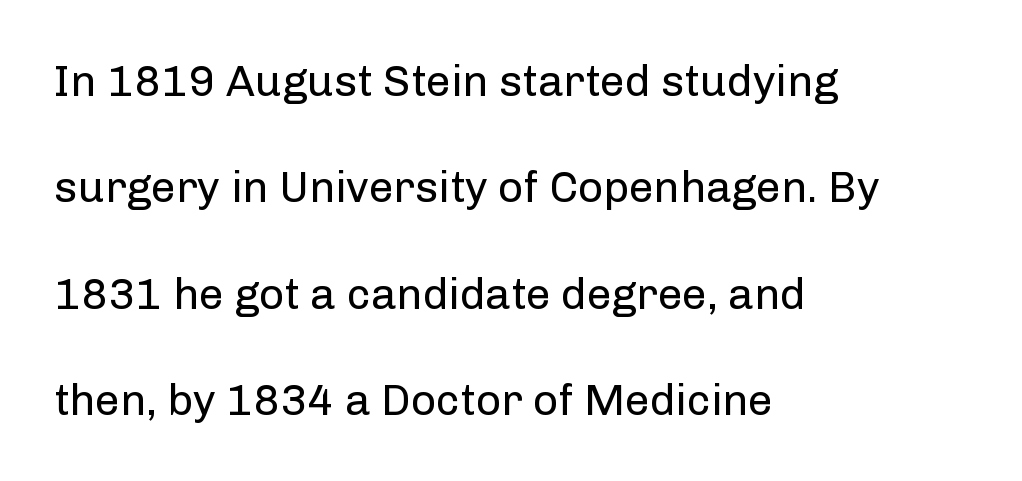
Decoration check: the copy has no underline. You can tell it's not italic because the verticals are truly vertical. Observe the ordinary spacing: letters are neighbours, not strangers. Is the stroke heavy? The answer is a plain regular-or-lighter. Compared with typical paragraphs, the rows here are farther apart.
